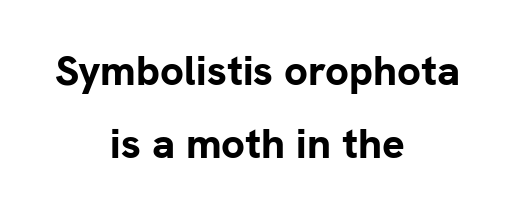
The image shows 42 px bold sans-serif type, upright; set centered, line spacing 1.73x, normal letter spacing, not underlined; low stroke contrast and a medium x-height.
